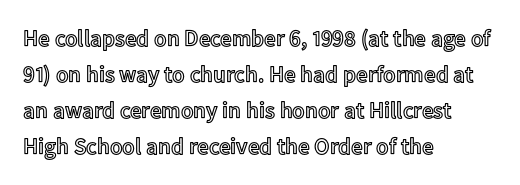
{"italic": "no", "underline": "no", "align": "left", "line_spacing": "normal", "line_spacing_ratio": 1.57, "letter_spacing": "normal", "letter_spacing_em": 0.0, "glyph_px": 23}
